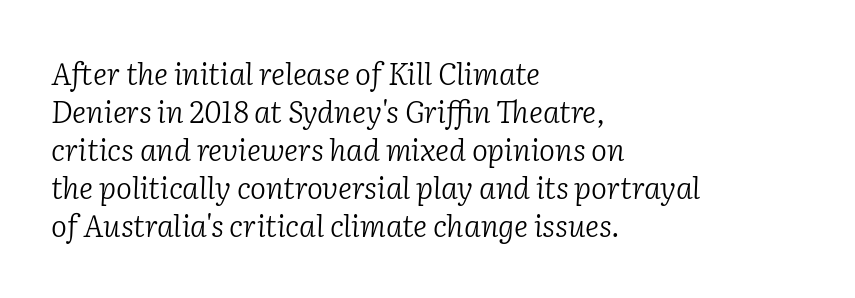
{"serif": "yes", "italic": "yes", "lean": "right", "slant_degrees": 2, "bold": "no", "weight": "light", "width": "normal", "stroke_contrast": "low", "x_height": "medium", "monospaced": "no", "underline": "no", "align": "left", "line_spacing": "normal", "line_spacing_ratio": 1.27, "letter_spacing": "normal", "letter_spacing_em": 0.0, "glyph_px": 30}
